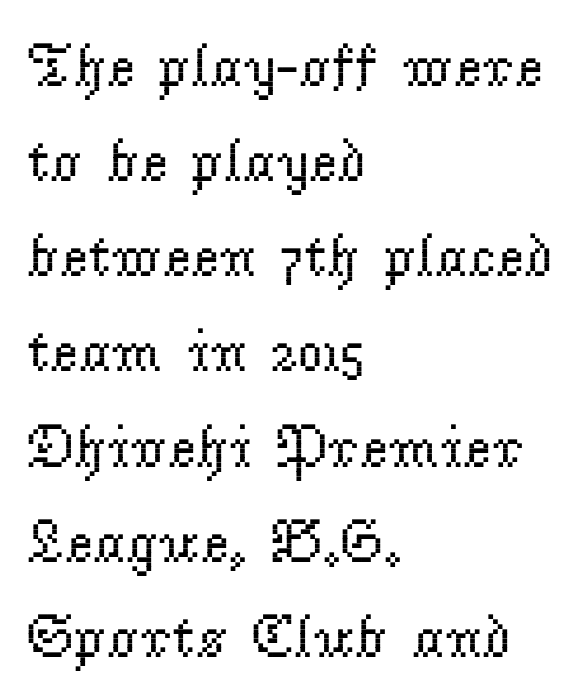
Q: Is the text bold? A: No.
Q: Is the text italic (slanted)? A: No, it is upright.
Q: Is the typeface a serif or a sans-serif typeface? A: Serif.
Q: Is the text underlined? A: No.
Q: How is the paragraph aligned? A: Left-aligned.
Q: Is the spacing between letters normal or unusually wide? A: Normal.
Q: Is the spacing between lines tight, normal or loose? A: Normal.
Q: Width (condensed, normal, or wide)? A: Normal.
Q: Stroke contrast? A: Low.
Q: x-height? A: Small.
Q: Monospaced? A: No.
